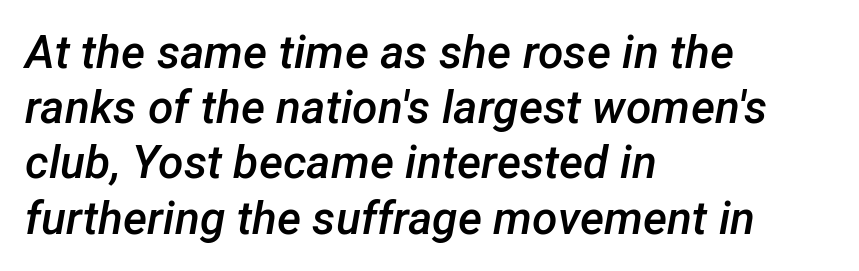
Q: Is the text bold? A: Semi-bold.
Q: Is the text italic (slanted)? A: Yes, it leans right by about 12 degrees.
Q: Is the text underlined? A: No.
Q: How is the paragraph aligned? A: Left-aligned.
Q: Is the spacing between letters normal or unusually wide? A: Normal.
Q: Width (condensed, normal, or wide)? A: Normal.
Q: Stroke contrast? A: Low.
Q: x-height? A: Medium.
Q: Monospaced? A: No.
